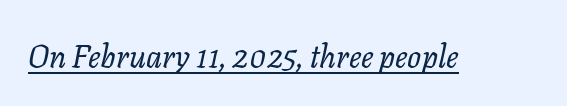
Q: Is the text bold? A: No.
Q: Is the text italic (slanted)? A: Yes, it leans right by about 11 degrees.
Q: Is the text underlined? A: Yes.
Q: Is the spacing between letters normal or unusually wide? A: Normal.
Q: Width (condensed, normal, or wide)? A: Normal.
Q: Stroke contrast? A: Low.
Q: x-height? A: Medium.
Q: Monospaced? A: No.
